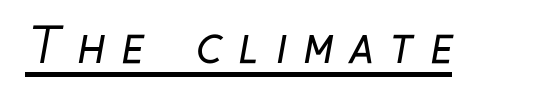
Is this a fixed-width face? No — the glyphs have proportional, varying widths. In terms of letterform style, serifs are entirely absent. Compared with undecorated copy, this sample adds a rule below the words. The tracking reads as deliberately expanded to a designer's eye.
